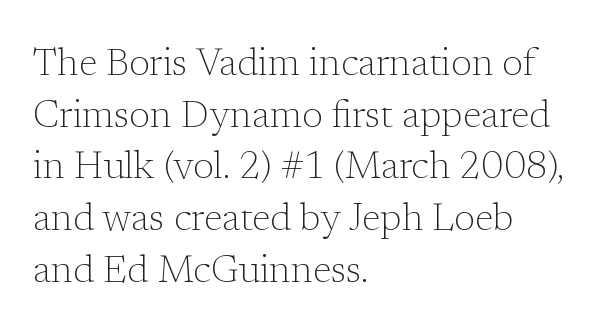
{"serif": "yes", "italic": "no", "bold": "no", "weight": "light", "width": "normal", "stroke_contrast": "low", "x_height": "medium", "monospaced": "no", "underline": "no", "align": "left", "line_spacing": "normal", "line_spacing_ratio": 1.36, "letter_spacing": "normal", "letter_spacing_em": 0.0, "glyph_px": 38}
